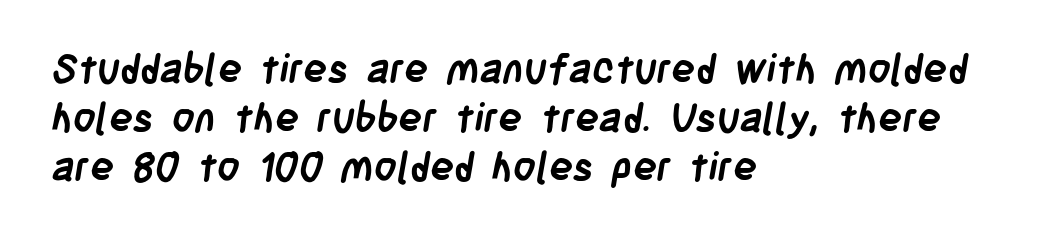
The image shows 40 px semibold, condensed sans-serif type; set left-aligned, line spacing 1.22x, normal letter spacing, not underlined; low stroke contrast and a large x-height.
